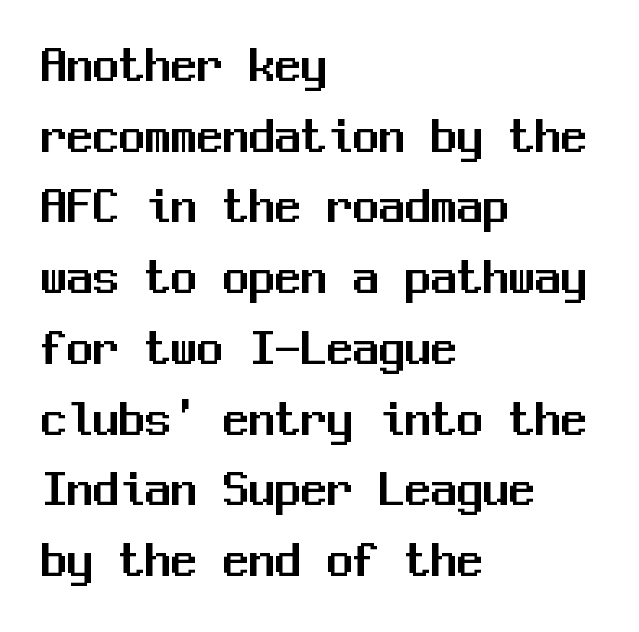
Q: Is the text italic (slanted)? A: No, it is upright.
Q: Is the typeface a serif or a sans-serif typeface? A: Sans-serif.
Q: Is the text underlined? A: No.
Q: How is the paragraph aligned? A: Left-aligned.
Q: Is the spacing between letters normal or unusually wide? A: Normal.
Q: Is the spacing between lines tight, normal or loose? A: Normal.
Q: Width (condensed, normal, or wide)? A: Normal.
Q: Stroke contrast? A: Medium.
Q: x-height? A: Medium.
Q: Monospaced? A: Yes.
